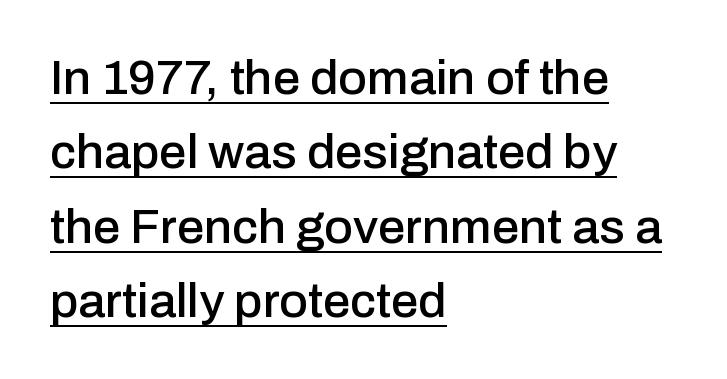
The image shows 49 px sans-serif type, upright; set left-aligned, normal line spacing (1.52x), normal letter spacing, underlined; low stroke contrast and a medium x-height.
